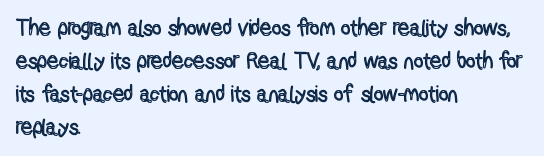
{"italic": "no", "underline": "no", "align": "left", "line_spacing": "normal", "line_spacing_ratio": 1.44, "letter_spacing": "normal", "letter_spacing_em": 0.0, "glyph_px": 23}
